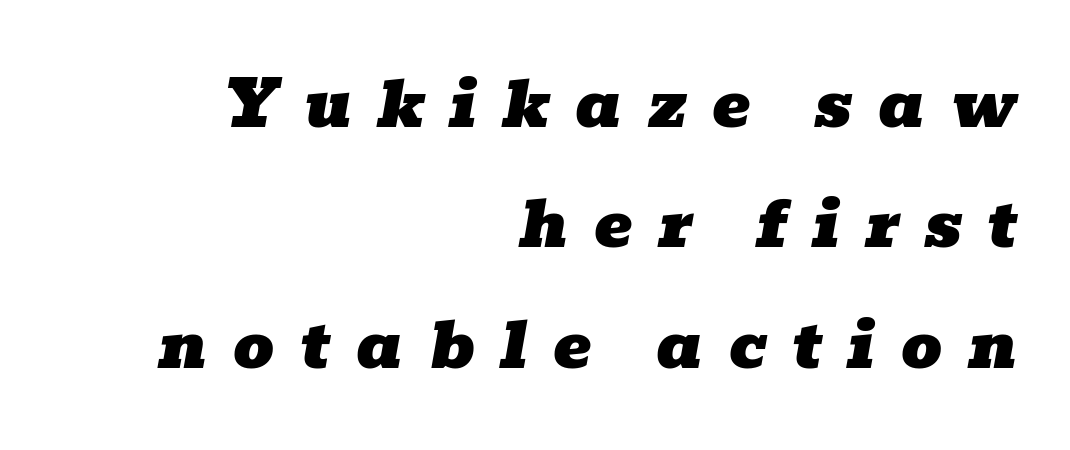
Q: Is the text italic (slanted)? A: Yes, it leans right by about 10 degrees.
Q: Is the typeface a serif or a sans-serif typeface? A: Serif.
Q: Is the text underlined? A: No.
Q: How is the paragraph aligned? A: Right-aligned.
Q: Is the spacing between letters normal or unusually wide? A: Unusually wide.
Q: Width (condensed, normal, or wide)? A: Wide.
Q: Stroke contrast? A: Low.
Q: x-height? A: Medium.
Q: Monospaced? A: No.
